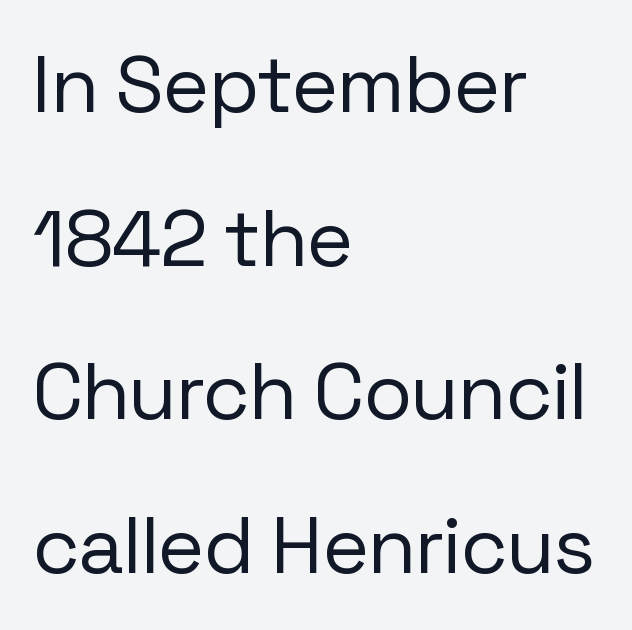
{"serif": "no", "italic": "no", "bold": "no", "weight": "regular", "width": "normal", "stroke_contrast": "low", "x_height": "medium", "monospaced": "no", "underline": "no", "align": "left", "line_spacing": "loose", "line_spacing_ratio": 1.92, "letter_spacing": "normal", "letter_spacing_em": 0.0, "glyph_px": 80}
